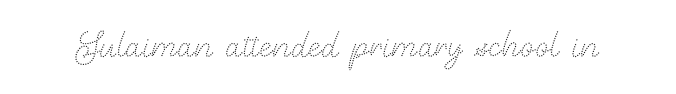
Q: Is the text bold? A: No.
Q: Is the text italic (slanted)? A: Yes.
Q: Is the text underlined? A: No.
Q: Is the spacing between letters normal or unusually wide? A: Normal.
Q: Width (condensed, normal, or wide)? A: Normal.
Q: Stroke contrast? A: Medium.
Q: x-height? A: Small.
Q: Monospaced? A: No.
